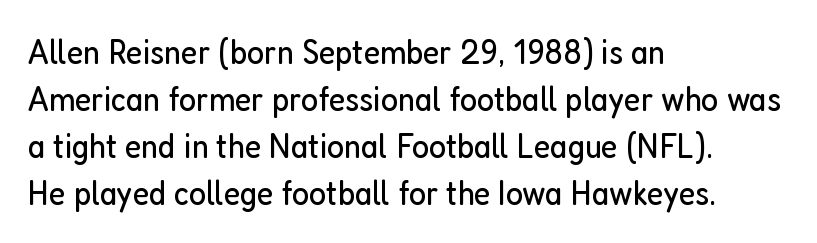
Q: Is the text bold? A: No.
Q: Is the text italic (slanted)? A: No, it is upright.
Q: Is the typeface a serif or a sans-serif typeface? A: Sans-serif.
Q: Is the text underlined? A: No.
Q: How is the paragraph aligned? A: Left-aligned.
Q: Is the spacing between letters normal or unusually wide? A: Normal.
Q: Is the spacing between lines tight, normal or loose? A: Normal.
Q: Width (condensed, normal, or wide)? A: Condensed.
Q: Stroke contrast? A: Low.
Q: x-height? A: Medium.
Q: Monospaced? A: No.
